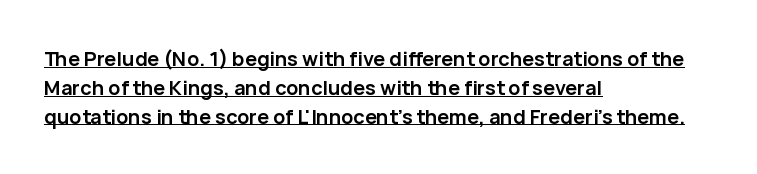
These words are printed bold, with thick strokes throughout. There is no visible air inserted between adjacent glyphs. Visually the block forms a straight wall on the left and a jagged coastline on the right. Line spacing here is normal.
